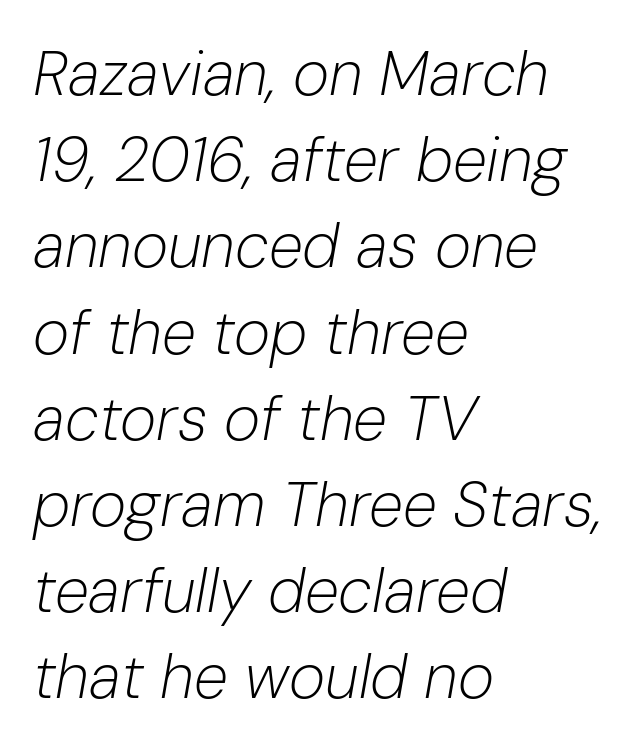
Q: Is the text bold? A: No.
Q: Is the text italic (slanted)? A: Yes, it leans right by about 10 degrees.
Q: Is the text underlined? A: No.
Q: How is the paragraph aligned? A: Left-aligned.
Q: Is the spacing between letters normal or unusually wide? A: Normal.
Q: Is the spacing between lines tight, normal or loose? A: Normal.
Q: Width (condensed, normal, or wide)? A: Normal.
Q: Stroke contrast? A: Low.
Q: x-height? A: Medium.
Q: Monospaced? A: No.
